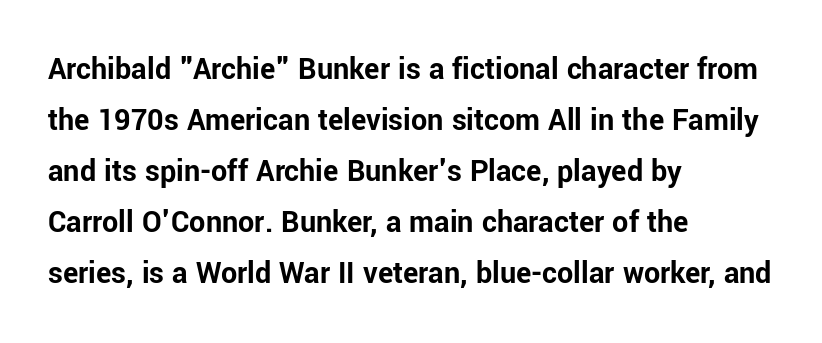
Each new line begins a customary step beneath the previous one. Serifs: no, the terminals of the letterforms are clean. Character widths vary here, with narrow letters taking less room than wide ones. Italic? Not at all — the glyphs are vertical.
